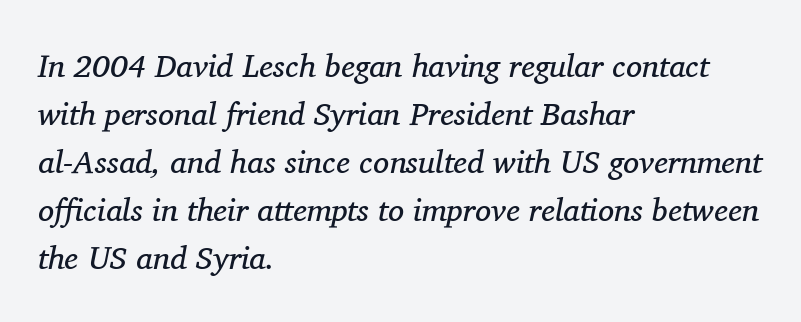
The image shows 32 px regular-weight serif type, italic (leaning right); set left-aligned, normal line spacing (1.5x), normal letter spacing, not underlined; medium stroke contrast and a medium x-height.
